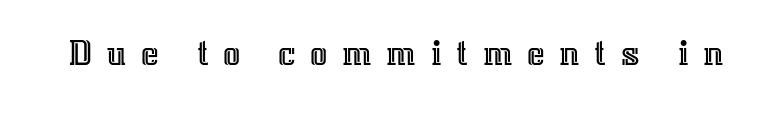
The image shows 38 px text type, upright; set unusually wide letter spacing (+0.38 em), not underlined; a medium x-height.
